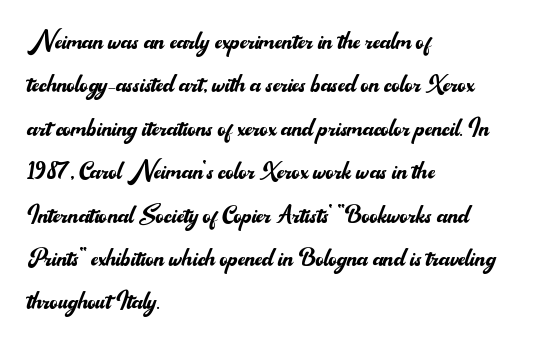
Q: Is the text bold? A: No.
Q: Is the text italic (slanted)? A: Yes.
Q: Is the typeface a serif or a sans-serif typeface? A: Sans-serif.
Q: Is the text underlined? A: No.
Q: How is the paragraph aligned? A: Left-aligned.
Q: Is the spacing between letters normal or unusually wide? A: Normal.
Q: Is the spacing between lines tight, normal or loose? A: Normal.
Q: Width (condensed, normal, or wide)? A: Normal.
Q: Stroke contrast? A: Medium.
Q: x-height? A: Small.
Q: Monospaced? A: No.
